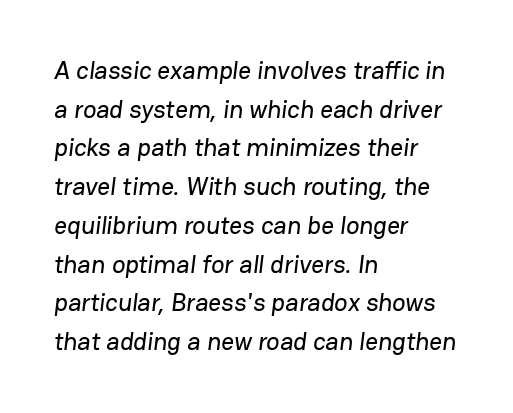
Horizontal alignment here is leftward, the default for most running prose. A typesetter would call this leading conventional body-copy spacing. The rendering keeps characters at their native spacing. Type without underlining.
